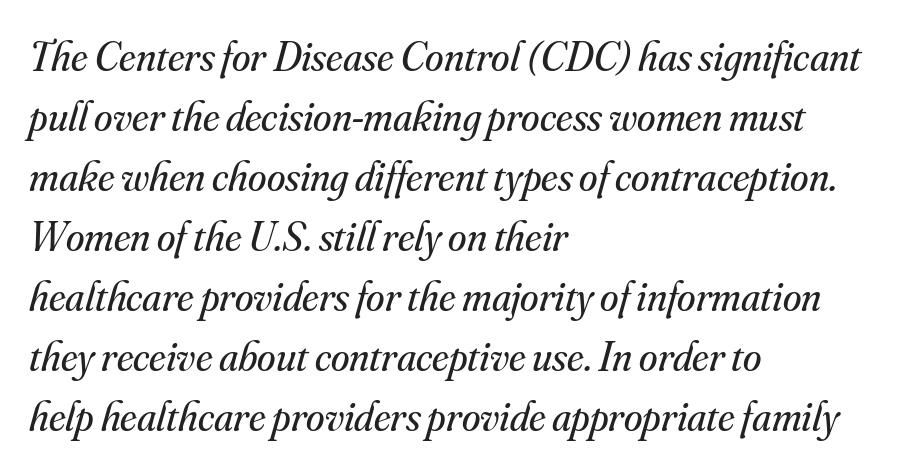
Q: Is the text bold? A: No.
Q: Is the text italic (slanted)? A: Yes, it leans right by about 16 degrees.
Q: Is the typeface a serif or a sans-serif typeface? A: Serif.
Q: Is the text underlined? A: No.
Q: How is the paragraph aligned? A: Left-aligned.
Q: Is the spacing between letters normal or unusually wide? A: Normal.
Q: Is the spacing between lines tight, normal or loose? A: Normal.
Q: Width (condensed, normal, or wide)? A: Normal.
Q: Stroke contrast? A: Medium.
Q: x-height? A: Small.
Q: Monospaced? A: No.
